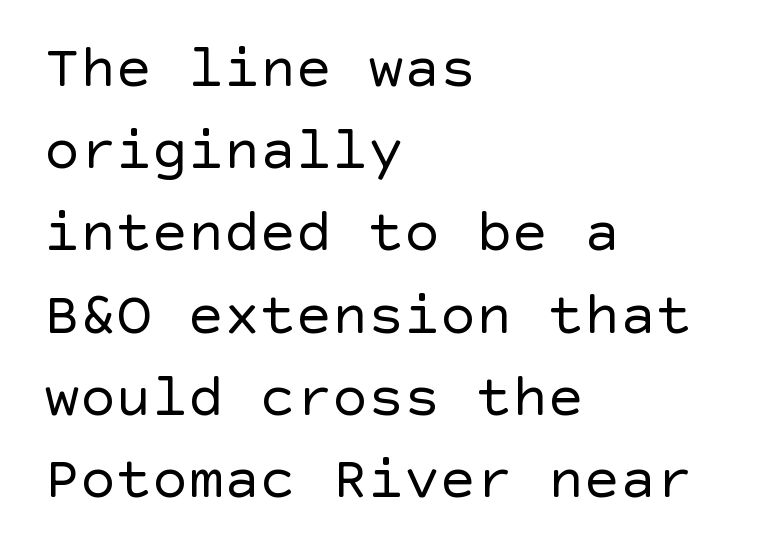
The image shows 60 px regular-weight sans-serif type, upright; set left-aligned, normal line spacing (1.37x), normal letter spacing, not underlined; a large x-height.
